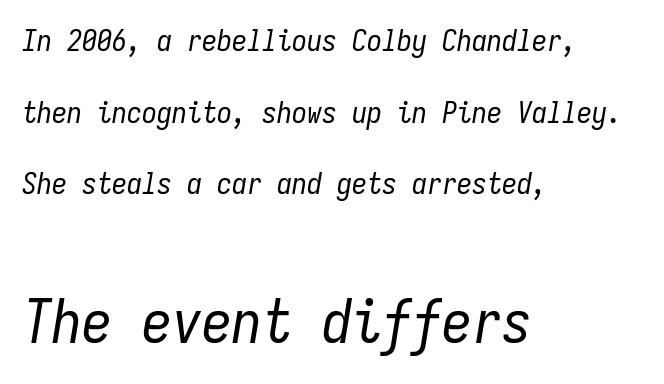
Compared with typical paragraphs, the rows here are farther apart. The typesetter chose a ragged-right arrangement here. The tracking reads as untouched default to a designer's eye. Descender tails drop into unmarked territory. These lines are rendered in a fixed-pitch font. The composition opens small and finishes big.
